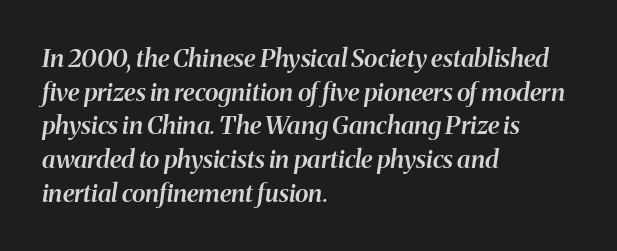
{"italic": "yes", "lean": "right", "slant_degrees": 8, "bold": "semi", "underline": "no", "align": "left", "line_spacing": "normal", "line_spacing_ratio": 1.35, "letter_spacing": "normal", "letter_spacing_em": 0.0, "glyph_px": 25}
